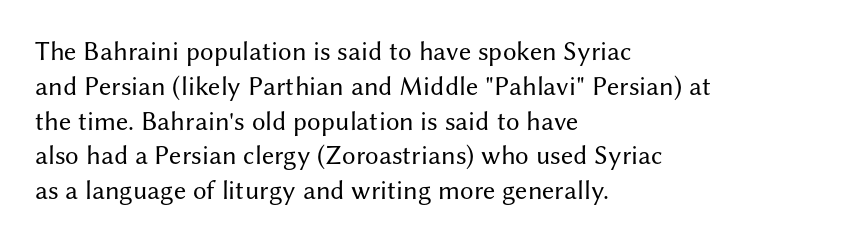
{"italic": "no", "bold": "no", "underline": "no", "align": "left", "line_spacing": "normal", "line_spacing_ratio": 1.29, "letter_spacing": "normal", "letter_spacing_em": 0.0, "glyph_px": 27}
